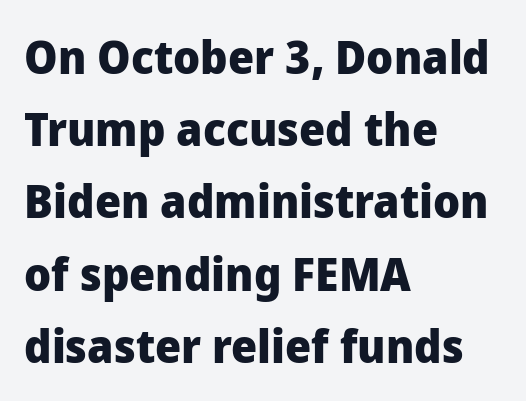
{"serif": "no", "italic": "no", "bold": "yes", "weight": "heavy", "width": "normal", "stroke_contrast": "low", "x_height": "medium", "monospaced": "no", "underline": "no", "align": "left", "line_spacing": "normal", "line_spacing_ratio": 1.57, "letter_spacing": "normal", "letter_spacing_em": 0.0, "glyph_px": 46}
